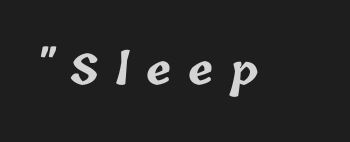
{"bold": "yes", "weight": "bold", "width": "normal", "stroke_contrast": "low", "x_height": "medium", "monospaced": "no", "underline": "no", "letter_spacing": "wide", "letter_spacing_em": 0.4, "glyph_px": 42}
